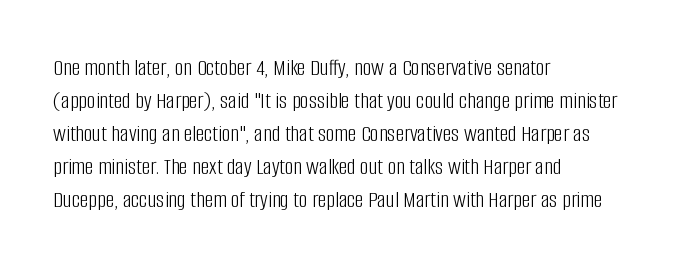
{"italic": "no", "bold": "no", "underline": "no", "align": "left", "line_spacing": "normal", "line_spacing_ratio": 1.38, "letter_spacing": "normal", "letter_spacing_em": 0.0, "glyph_px": 24}
